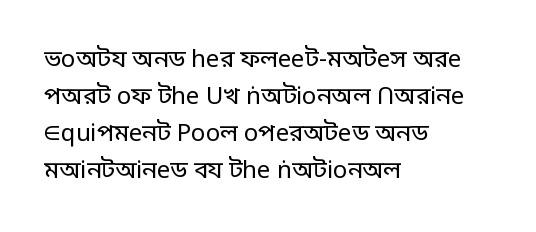
Q: Is the text bold? A: No.
Q: Is the text italic (slanted)? A: No, it is upright.
Q: Is the text underlined? A: No.
Q: How is the paragraph aligned? A: Left-aligned.
Q: Is the spacing between letters normal or unusually wide? A: Normal.
Q: Is the spacing between lines tight, normal or loose? A: Normal.
